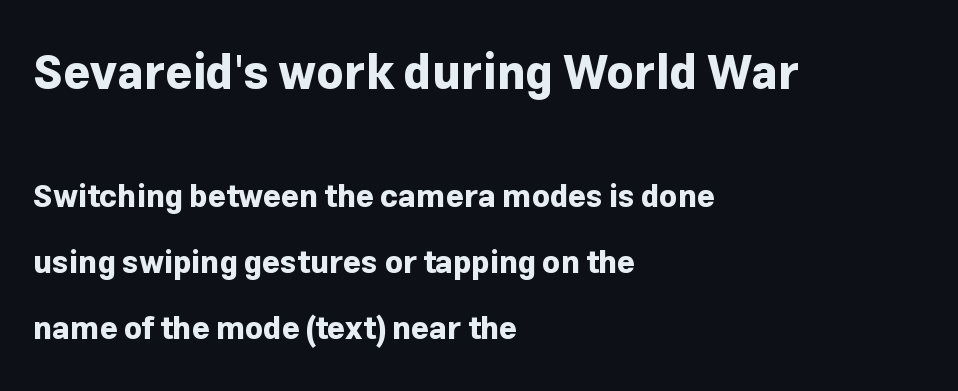
Are there feet on the stems? There aren't — it's a sans. Glance below the letters and you will spot only blank space. Here the first block reads like a headline and the second like body copy. Where is the straight margin? On the left. This is roman type, the default non-slanted kind. Do the characters align in a grid? No, the font is proportional.
